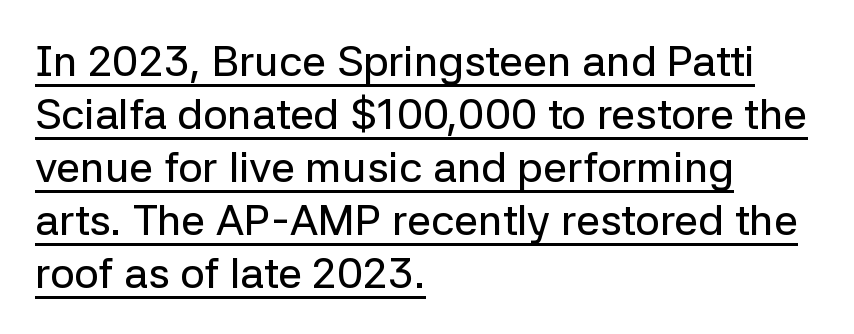
{"serif": "no", "italic": "no", "width": "normal", "stroke_contrast": "low", "x_height": "medium", "monospaced": "no", "underline": "yes", "align": "left", "line_spacing_ratio": 1.23, "letter_spacing": "normal", "letter_spacing_em": 0.0, "glyph_px": 43}
